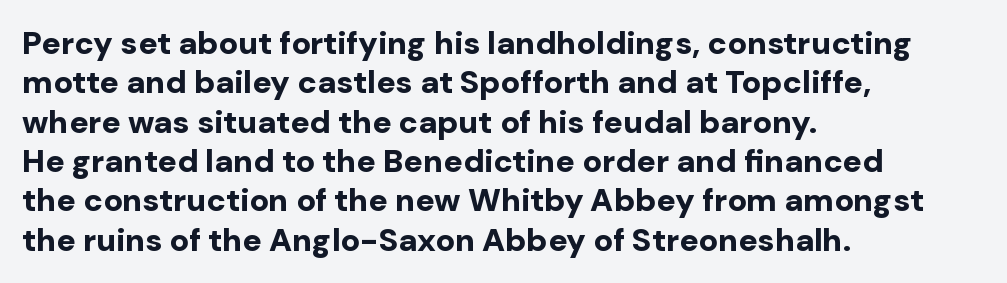
The image shows 32 px bold sans-serif type, upright; set left-aligned, line spacing 1.23x, normal letter spacing, not underlined; low stroke contrast and a medium x-height.
